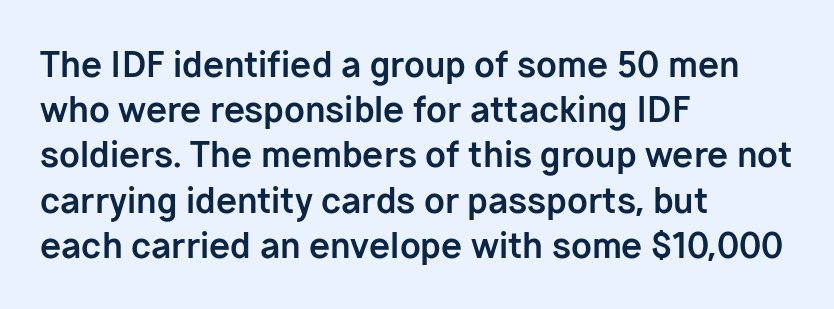
{"serif": "no", "italic": "no", "bold": "yes", "weight": "bold", "width": "normal", "stroke_contrast": "low", "x_height": "medium", "monospaced": "no", "underline": "no", "align": "left", "line_spacing": "normal", "line_spacing_ratio": 1.33, "letter_spacing": "normal", "letter_spacing_em": 0.0, "glyph_px": 34}
